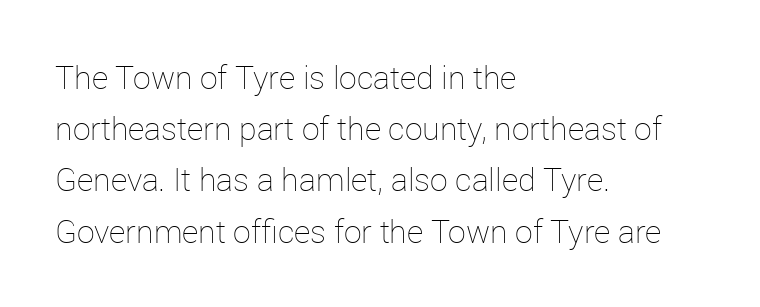
Students, observe: this is what conventionally led text looks like. This sample has the flowing, uneven cadence of proportional lettering. Upright lettering throughout. The characters are drawn with everyday or finer stroke widths. Inter-character spacing is left at the font's built-in metrics.
